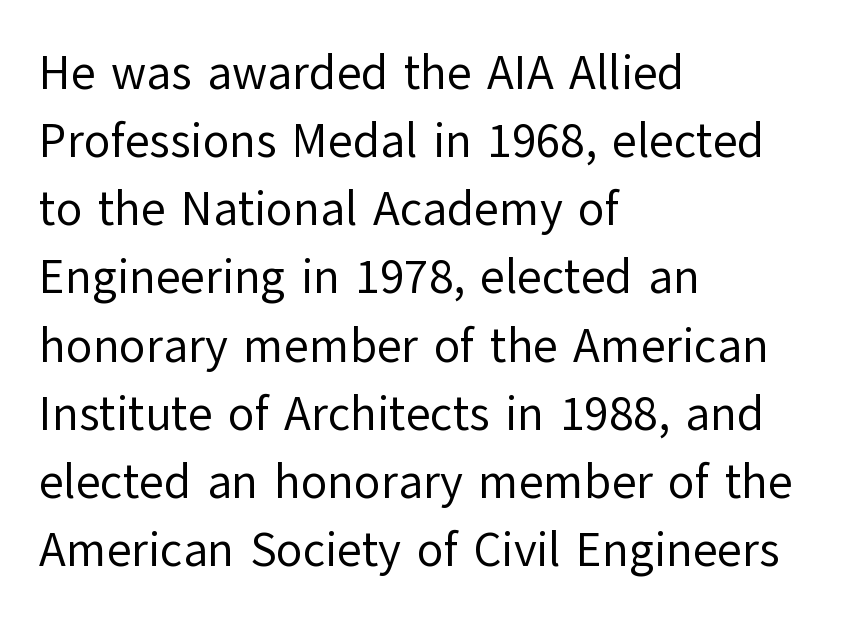
Looks like regular typesetting: each glyph gets only the width it needs. The designer left line spacing at the default. This sample uses a sans-serif face. Letter spacing: default.
